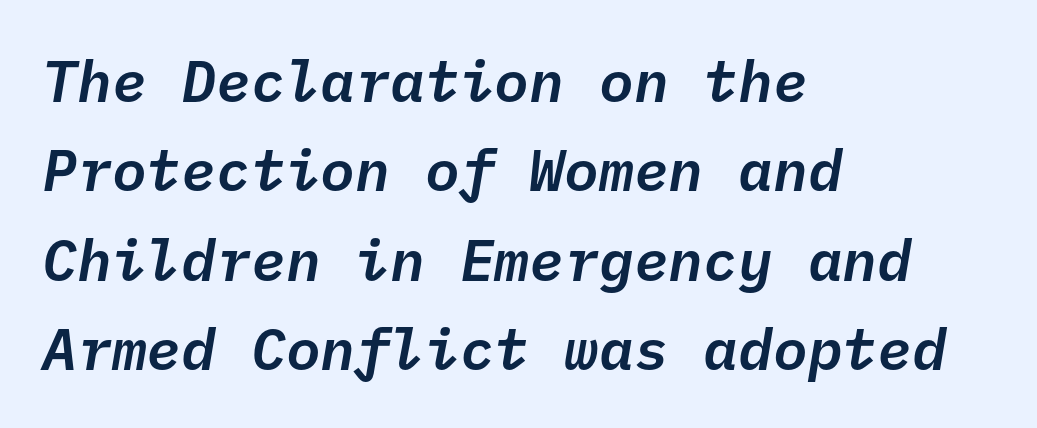
Q: Is the text italic (slanted)? A: Yes, it leans right by about 10 degrees.
Q: Is the text underlined? A: No.
Q: How is the paragraph aligned? A: Left-aligned.
Q: Is the spacing between letters normal or unusually wide? A: Normal.
Q: Is the spacing between lines tight, normal or loose? A: Normal.
Q: Width (condensed, normal, or wide)? A: Normal.
Q: Stroke contrast? A: Low.
Q: x-height? A: Medium.
Q: Monospaced? A: Yes.
